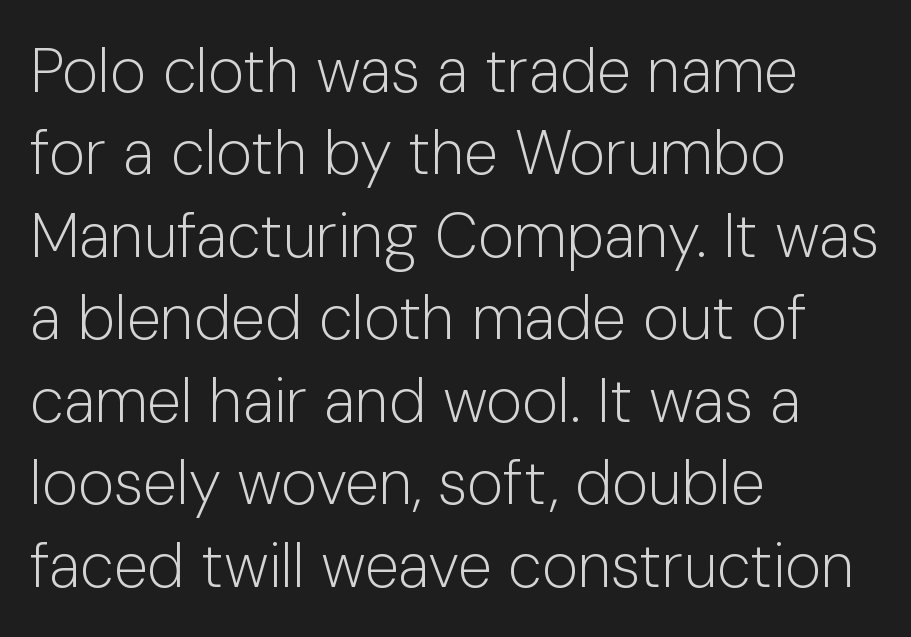
The image shows 62 px light sans-serif type, upright; set left-aligned, normal line spacing (1.33x), normal letter spacing, not underlined; low stroke contrast and a medium x-height.
